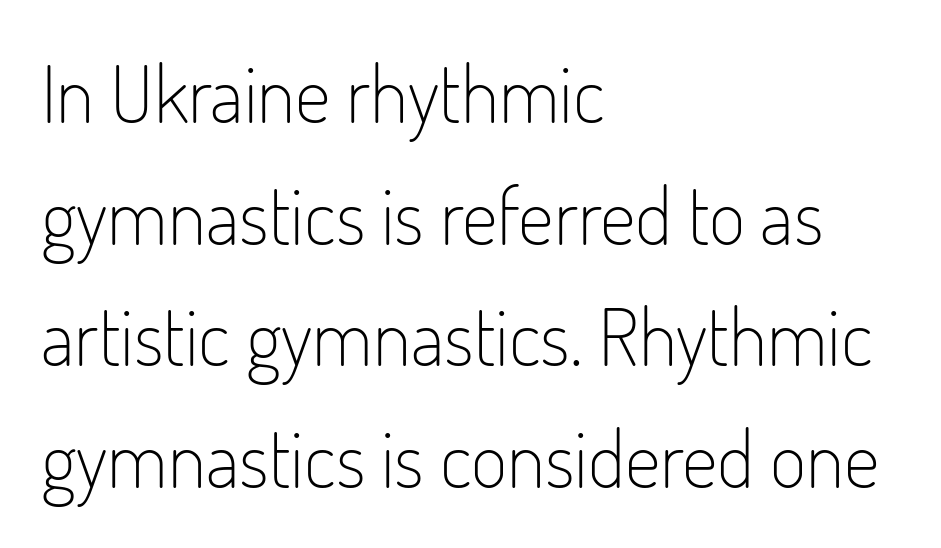
{"serif": "no", "italic": "no", "bold": "no", "weight": "light", "width": "condensed", "stroke_contrast": "low", "x_height": "small", "monospaced": "no", "underline": "no", "align": "left", "line_spacing": "normal", "line_spacing_ratio": 1.54, "letter_spacing": "normal", "letter_spacing_em": 0.0, "glyph_px": 79}
